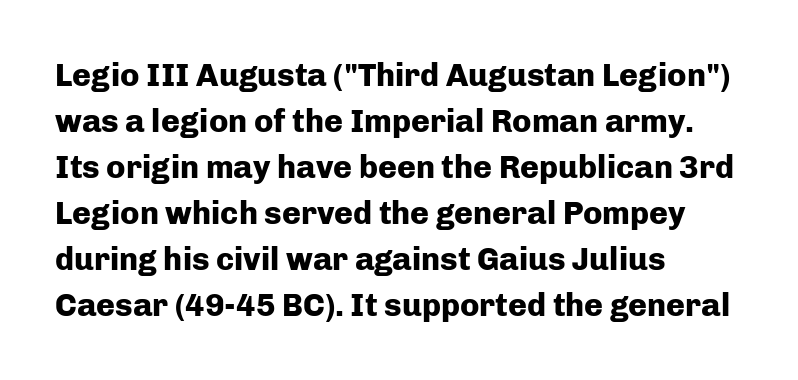
The letters are bold, with thick, heavy strokes. This is the regular roman posture of the typeface. The passage shown stacks its lines at a standard gap. The passage shown is not underscored anywhere. The rag falls on the right side of this text block. The rendering uses natural spacing where letterforms have individual widths.
